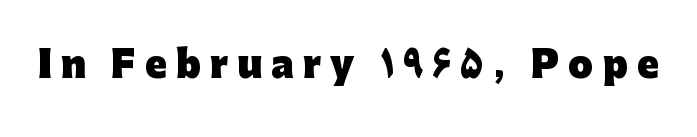
The image shows 36 px heavy sans-serif type, upright; set unusually wide letter spacing (+0.25 em), not underlined; low stroke contrast and a medium x-height.
